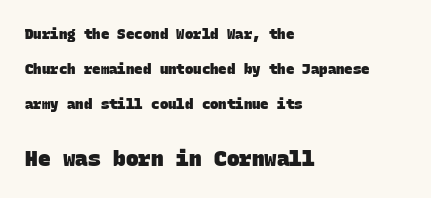
{"bold": "yes", "underline": "no", "align": "left", "line_spacing": "loose", "line_spacing_ratio": 2.49, "letter_spacing": "normal", "letter_spacing_em": 0.0, "larger_block": "second", "size_ratio": 1.5, "glyph_px": 21}
